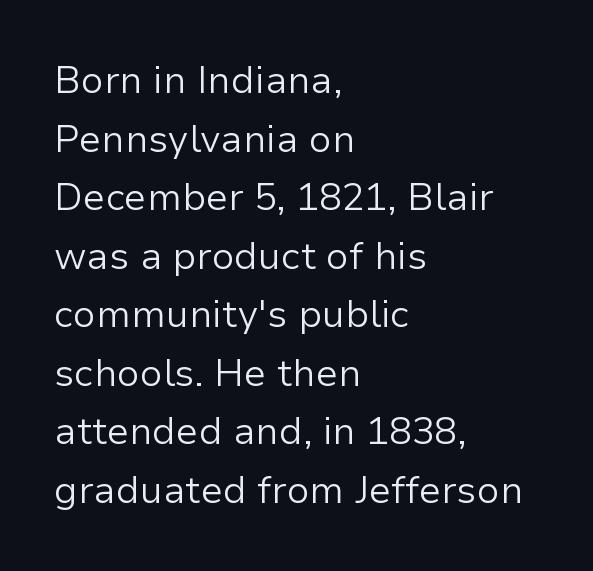
The image shows 38 px light sans-serif type, upright; set left-aligned, normal line spacing (1.54x), normal letter spacing, not underlined; low stroke contrast and a medium x-height.
